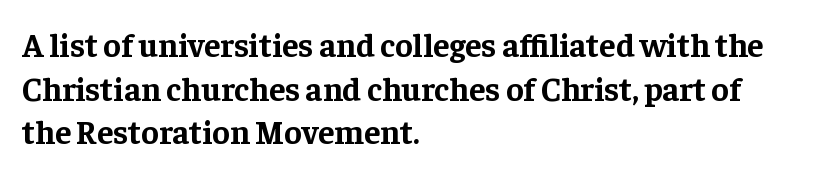
{"serif": "yes", "italic": "no", "bold": "yes", "weight": "bold", "width": "normal", "stroke_contrast": "low", "x_height": "medium", "monospaced": "no", "underline": "no", "align": "left", "line_spacing": "normal", "line_spacing_ratio": 1.32, "letter_spacing": "normal", "letter_spacing_em": 0.0, "glyph_px": 33}
